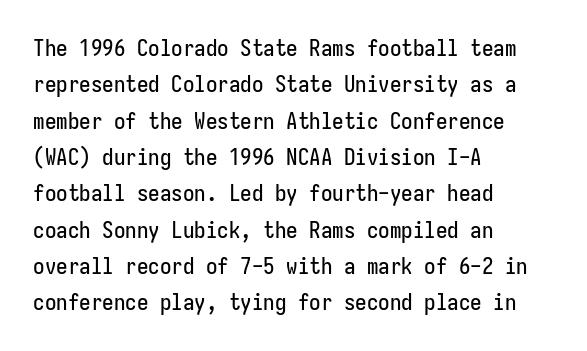
The image shows 23 px text type, upright; set left-aligned, normal line spacing (1.58x), normal letter spacing, not underlined.
